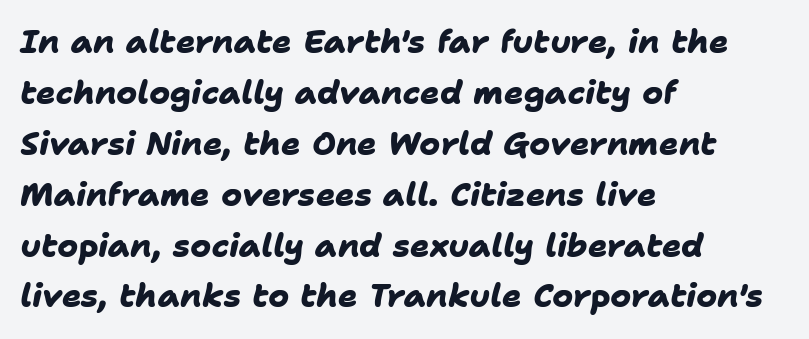
Regarding leading, the lines here are spaced in the standard way. Classification — sans serif. In terms of weight, the rendering is a true, heavy bold. The rendering uses natural spacing where letterforms have individual widths. Only glyphs here, with clear space below each row. Nothing unusual about the tracking: characters are spaced as the font intends.
